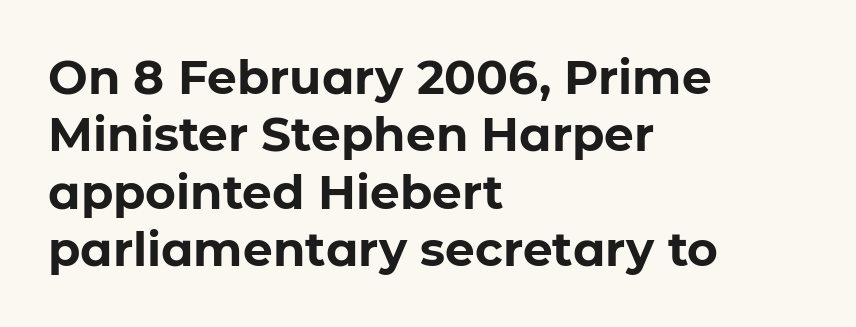
{"serif": "no", "italic": "no", "bold": "yes", "weight": "bold", "width": "normal", "stroke_contrast": "low", "x_height": "medium", "monospaced": "no", "underline": "no", "align": "left", "line_spacing_ratio": 1.22, "letter_spacing": "normal", "letter_spacing_em": 0.0, "glyph_px": 47}
